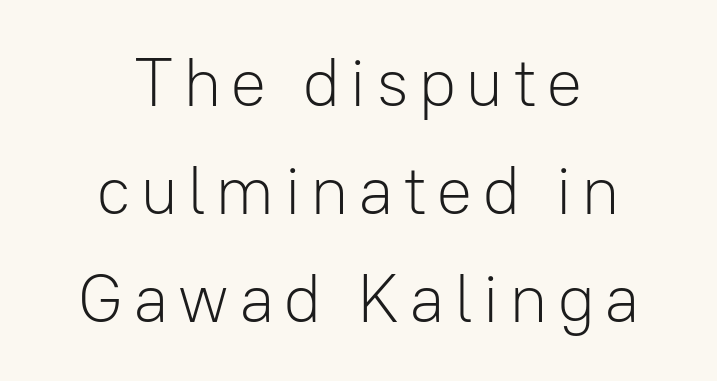
Q: Is the text bold? A: No.
Q: Is the text italic (slanted)? A: No, it is upright.
Q: Is the typeface a serif or a sans-serif typeface? A: Sans-serif.
Q: Is the text underlined? A: No.
Q: How is the paragraph aligned? A: Centered.
Q: Is the spacing between lines tight, normal or loose? A: Normal.
Q: Width (condensed, normal, or wide)? A: Normal.
Q: Stroke contrast? A: Low.
Q: x-height? A: Medium.
Q: Monospaced? A: No.
